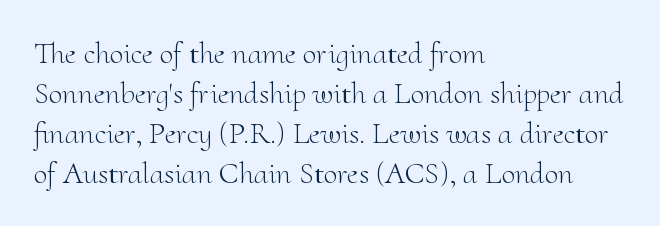
You could not count columns in this text — the font is proportionally spaced. Italic? Not at all — the glyphs are vertical. Tracking here is standard; glyphs follow each other at the usual distance. A quiet, ordinary-to-light weight characterises the typeface.
